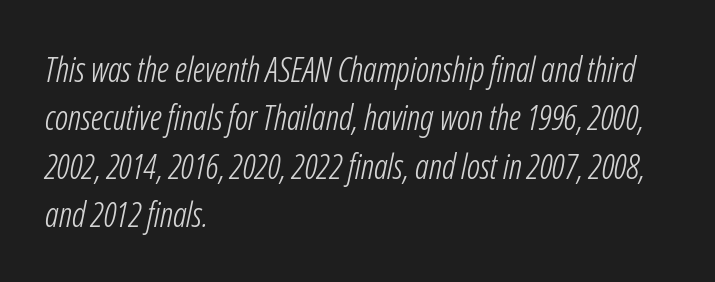
The image shows 34 px light, condensed type, italic (leaning right); set left-aligned, normal line spacing (1.42x), normal letter spacing, not underlined; low stroke contrast and a medium x-height.
